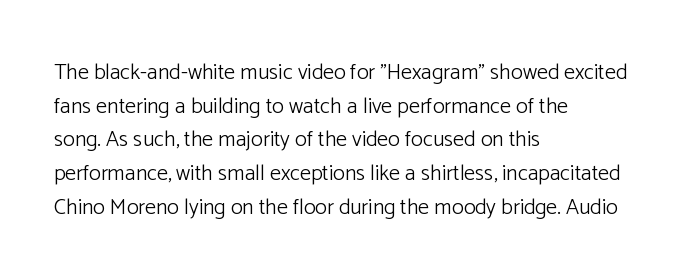
The image shows 22 px text type, upright; set left-aligned, normal line spacing (1.53x), normal letter spacing, not underlined.
